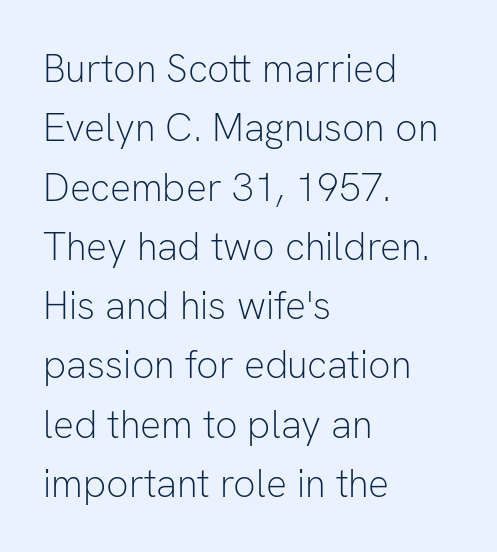
Serif or sans? Sans — the stroke terminals are bare. Does the lettering tilt? It doesn't — this is upright. The strip under each line holds only bare page. The strokes carry an ordinary text weight at most. Words appear dense and cohesive because spacing is normal.
